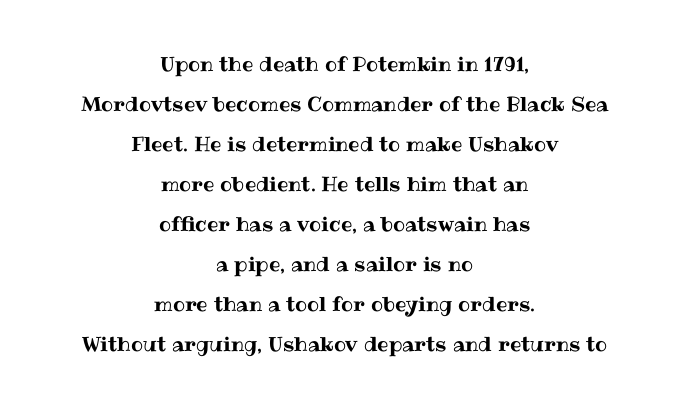
Where is the straight margin? There isn't one; the lines are centered. Students, observe: this is what heavily led, spacious text looks like. Quick note: not italic, upright. Only glyphs here, with clear space below each row.
